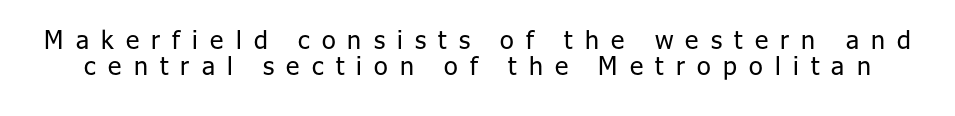
Q: Is the text bold? A: No.
Q: Is the text italic (slanted)? A: No, it is upright.
Q: Is the text underlined? A: No.
Q: Is the spacing between letters normal or unusually wide? A: Unusually wide.
Q: Is the spacing between lines tight, normal or loose? A: Tight.
